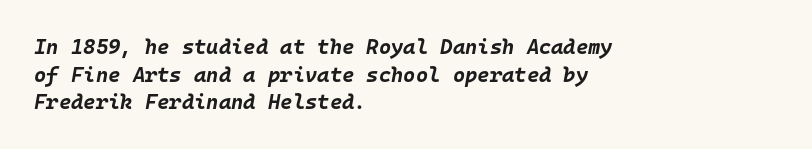
{"italic": "yes", "lean": "right", "slant_degrees": 10, "bold": "yes", "underline": "no", "align": "left", "line_spacing": "normal", "line_spacing_ratio": 1.32, "letter_spacing": "normal", "letter_spacing_em": 0.0, "glyph_px": 21}
